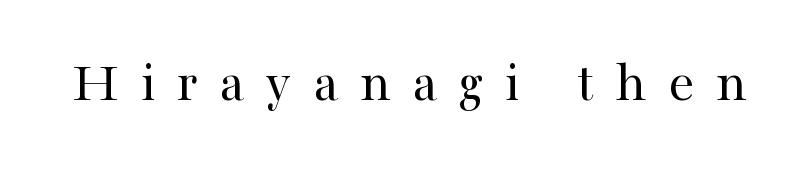
{"serif": "yes", "italic": "no", "bold": "no", "weight": "regular", "width": "normal", "stroke_contrast": "high", "x_height": "medium", "monospaced": "no", "underline": "no", "letter_spacing": "wide", "letter_spacing_em": 0.37, "glyph_px": 59}
